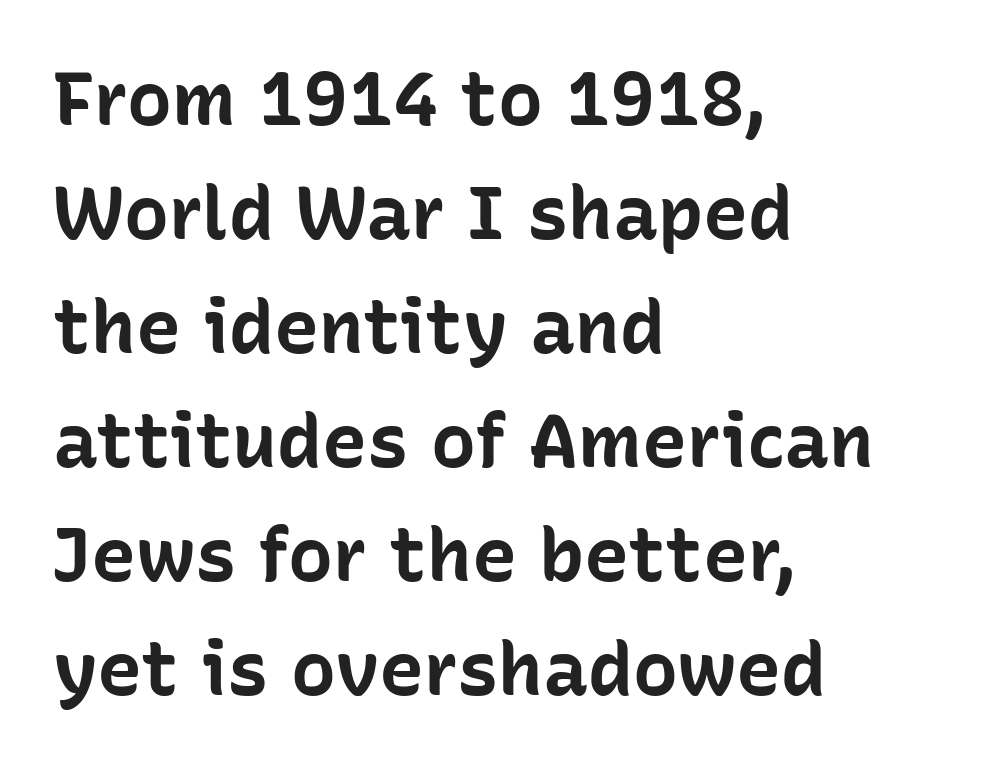
The image shows 75 px bold sans-serif type, upright; set left-aligned, normal line spacing (1.52x), normal letter spacing, not underlined; low stroke contrast and a medium x-height.
